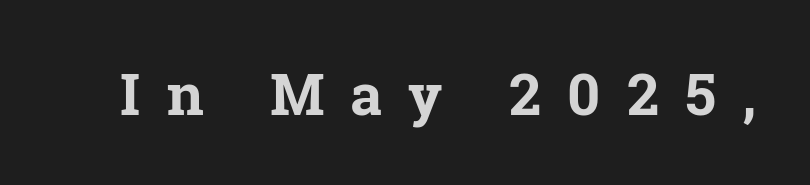
A typesetter would mark this as roman, not italic. Note the varied advance widths — an 'i' is clearly narrower than an 'm'. The rendering inserts visible extra space after every character. Unmarked baselines from the first word to the last. How heavy is the stroke? Heavy — this is a bold. Check where the strokes stop: tiny serifs finish them off.
